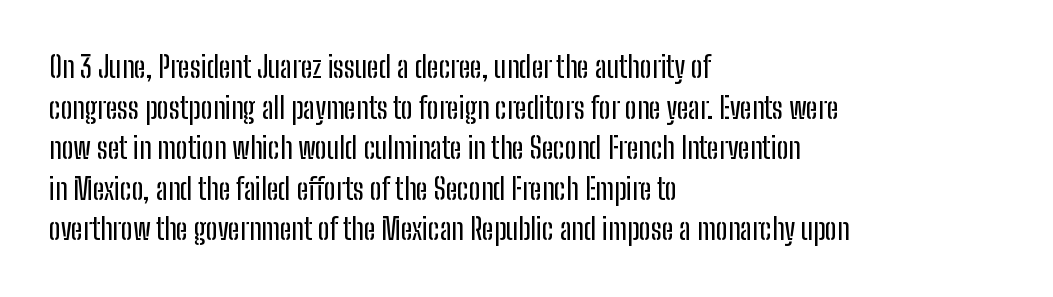
Underlining? Definitely not there. The letters stand upright; this is a roman face. Horizontal bands of white between lines are of average thickness. The letters advance in unequal steps, a hallmark of proportional type.
